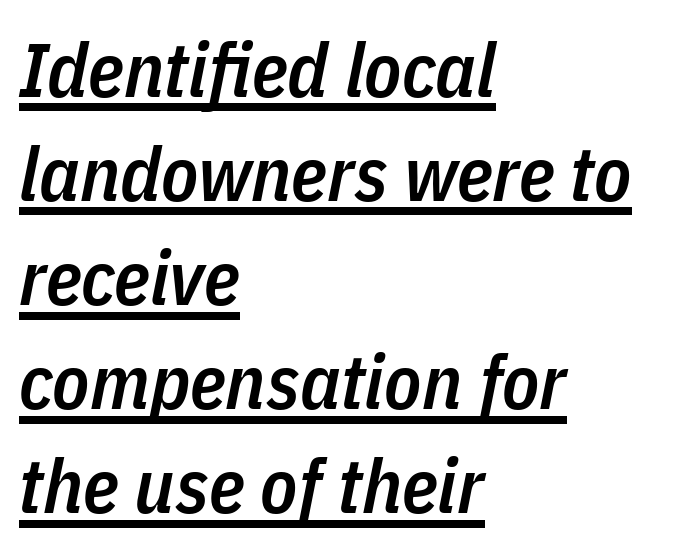
The image shows 76 px semibold, condensed type, italic (leaning right); set left-aligned, normal line spacing (1.37x), normal letter spacing, underlined; low stroke contrast and a medium x-height.
